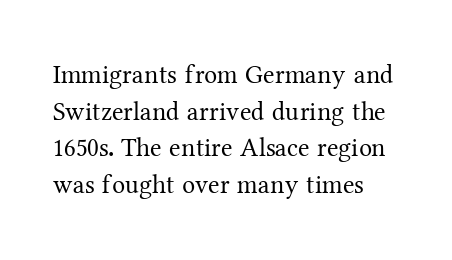
In CSS terms this would be text-align: left. The words here are not underlined. The font is comparable to plain body text, perhaps lighter. Every character sits straight up, as roman type does. The vertical gap from one line to the next is medium. Compared with typical body copy, the letter spacing here is the same.
